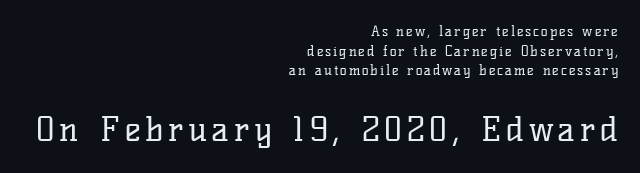
Casual observation: everything's shoved over to the right. The glyphs are unaccompanied by any horizontal stroke below them. Are there feet on the stems? There are — it's a serif. This is the regular roman posture of the typeface. Is the stroke heavy? The answer is a plain regular-or-lighter.
